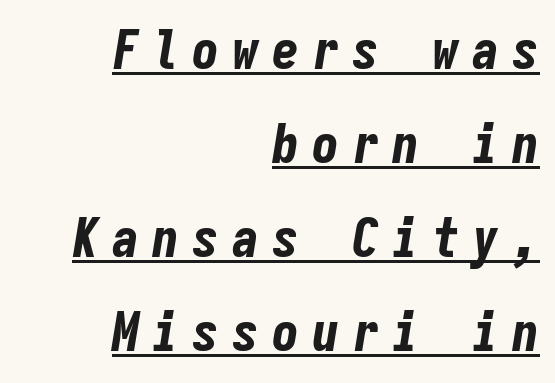
Q: Is the text bold? A: Yes.
Q: Is the text italic (slanted)? A: Yes, it leans right by about 9 degrees.
Q: Is the text underlined? A: Yes.
Q: How is the paragraph aligned? A: Right-aligned.
Q: Is the spacing between letters normal or unusually wide? A: Unusually wide.
Q: Width (condensed, normal, or wide)? A: Condensed.
Q: Stroke contrast? A: Low.
Q: x-height? A: Medium.
Q: Monospaced? A: Yes.
